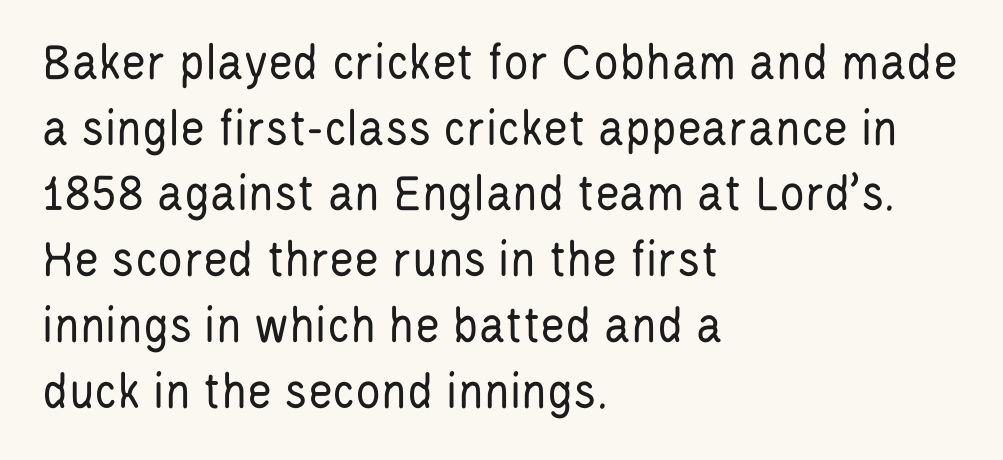
Proportional: the letters do not fall into vertical columns. Posture: vertical. In terms of letterspacing, this is plain default setting. The font is comparable to plain body text, perhaps lighter. Clear beneath every line of the passage.
